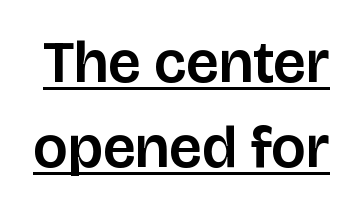
The image shows 60 px sans-serif type, upright; set normal line spacing (1.41x), normal letter spacing, underlined; low stroke contrast and a large x-height.
